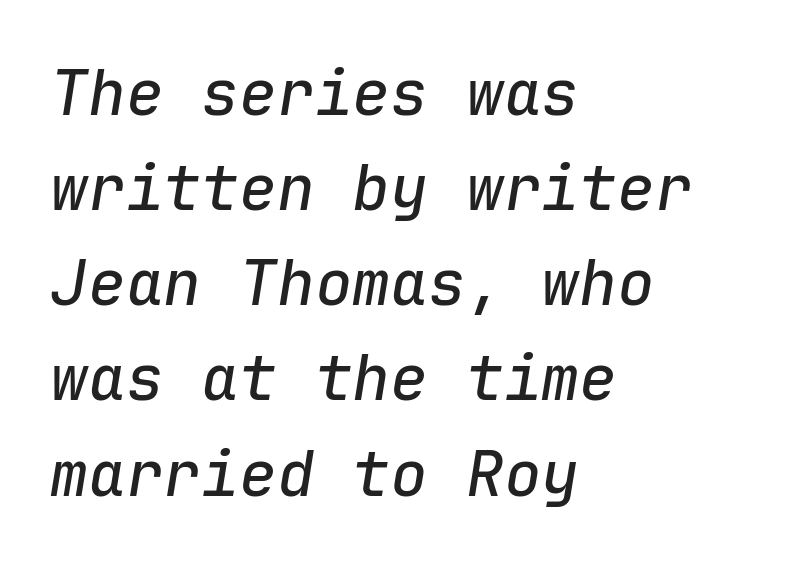
The typesetter chose a ragged-right arrangement here. Words appear dense and cohesive because spacing is normal. No word sits above an underline. Slanted lettering throughout. What's the leading like? Ordinary, nothing unusual. Is this a fixed-width face? Yes — each glyph sits in an identical cell.
